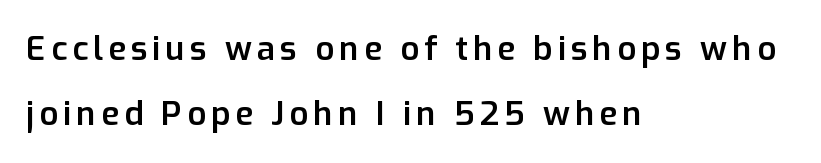
A fair bit of extra ink — the face is semibold, not bold. The ragged edge is on the right, which tells us the setting is flush left. This sample uses a sans-serif face. Plain, unruled lines of type. Think of a printed novel: that variable character pitch is what you see here. The typography opts for an upright posture over an oblique one.
